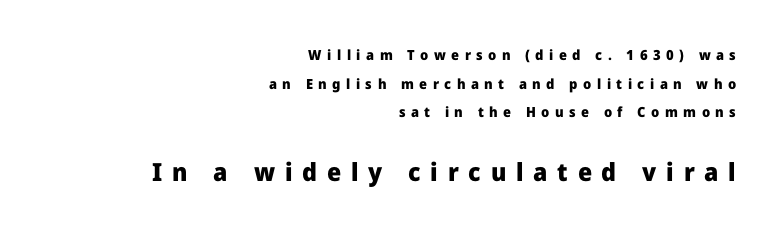
{"italic": "no", "bold": "yes", "underline": "no", "align": "right", "line_spacing": "loose", "line_spacing_ratio": 2.04, "letter_spacing": "wide", "letter_spacing_em": 0.39, "larger_block": "second", "size_ratio": 1.79, "glyph_px": 25}
